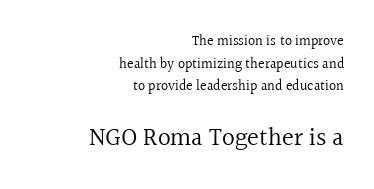
{"italic": "no", "bold": "no", "underline": "no", "align": "right", "line_spacing": "normal", "line_spacing_ratio": 1.61, "letter_spacing": "normal", "letter_spacing_em": 0.0, "larger_block": "second", "size_ratio": 1.79, "glyph_px": 25}
